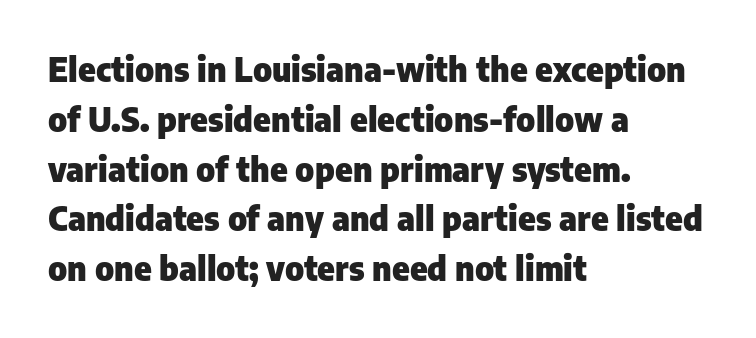
Q: Is the text bold? A: Yes.
Q: Is the text italic (slanted)? A: No, it is upright.
Q: Is the typeface a serif or a sans-serif typeface? A: Sans-serif.
Q: Is the text underlined? A: No.
Q: How is the paragraph aligned? A: Left-aligned.
Q: Is the spacing between letters normal or unusually wide? A: Normal.
Q: Is the spacing between lines tight, normal or loose? A: Normal.
Q: Width (condensed, normal, or wide)? A: Normal.
Q: Stroke contrast? A: Low.
Q: x-height? A: Medium.
Q: Monospaced? A: No.
